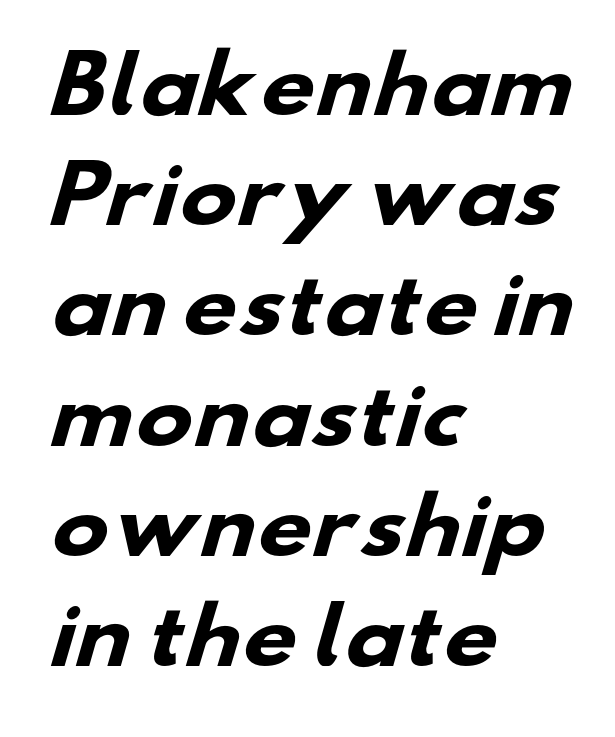
Leading matches the norm, producing a regular column. In terms of letterspacing, this is plain default setting. Look at the stroke-to-counter ratio: heavy, a bold. The rendering shows plain stroke endings on the letterforms — a sans-serif design. Alignment: flush left. The specimen omits any rule beneath the text block's lines.
